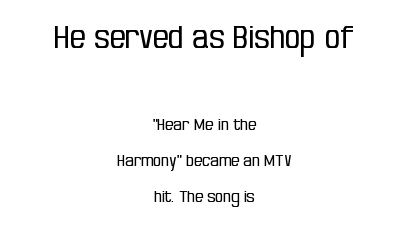
Font category for this specimen: sans-serif. Compared with a flush-left layout, this one balances lines on the center instead. Each stroke keeps to a modest, everyday thickness or less. A student would notice the top passage is typeset larger than what follows. A typesetter would mark this as roman, not italic.
